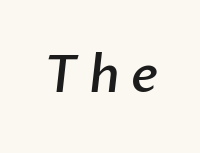
Q: Is the text bold? A: Semi-bold.
Q: Is the typeface a serif or a sans-serif typeface? A: Sans-serif.
Q: Is the text underlined? A: No.
Q: Is the spacing between letters normal or unusually wide? A: Unusually wide.
Q: Width (condensed, normal, or wide)? A: Normal.
Q: Stroke contrast? A: Low.
Q: x-height? A: Medium.
Q: Monospaced? A: No.
